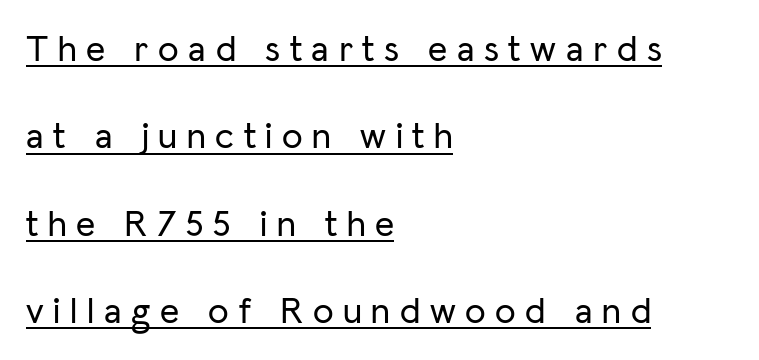
Vertical strokes here are truly vertical. Do the characters align in a grid? No, the font is proportional. This sample carries an underscore along the baseline area. Notice how the passage keeps a crisp vertical edge on the left only. The type family on display is of the sans-serif kind.
